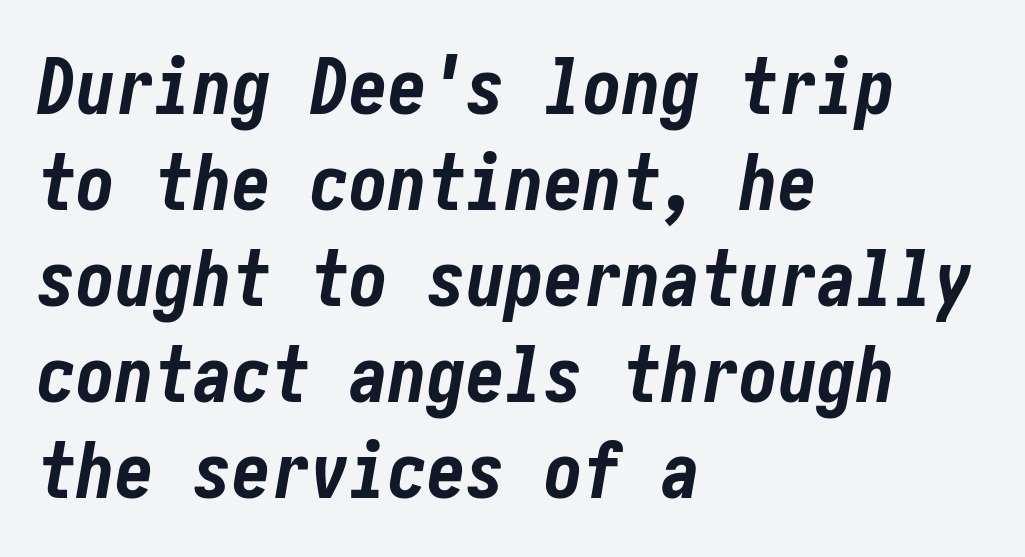
This is oblique type, the kind used for emphasis or titles. The compositor pushed each line to the left boundary. Words float on clear page, feet unadorned. These lines carry a lot of weight — the face is fully bold. This sample uses plain, unmodified letter spacing.
